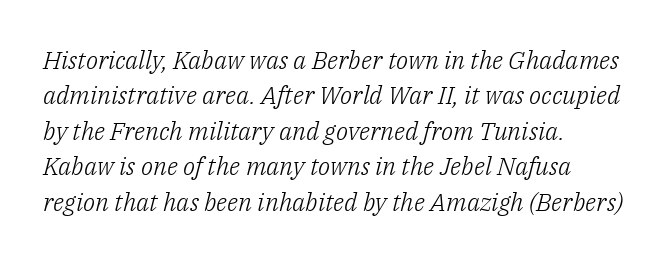
A clean baseline with only descenders dipping below it. Is the type slanted? Yes — the strokes lean at a clear angle. All the whitespace from short lines collects on the right. Nothing heavy about these letters — not bold at all. Standard letterfit; no display-style spreading of the glyphs.
